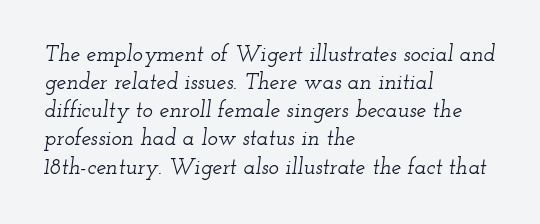
The image shows 22 px text type, italic (leaning right); set left-aligned, normal line spacing (1.28x), normal letter spacing, not underlined.
